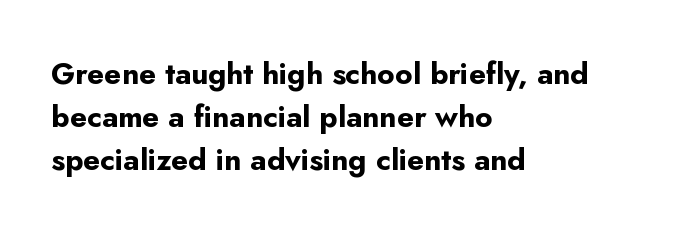
Students, observe: this is what conventionally led text looks like. Plain, unruled lines of type. Which margin do the lines hug? The left one — the right edge is uneven. Ordinary non-slanted type is in use.
